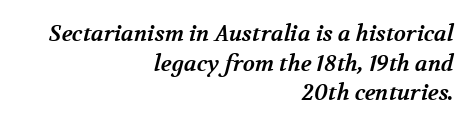
{"bold": "yes", "underline": "no", "align": "right", "line_spacing": "normal", "line_spacing_ratio": 1.35, "letter_spacing": "normal", "letter_spacing_em": 0.0, "glyph_px": 22}
